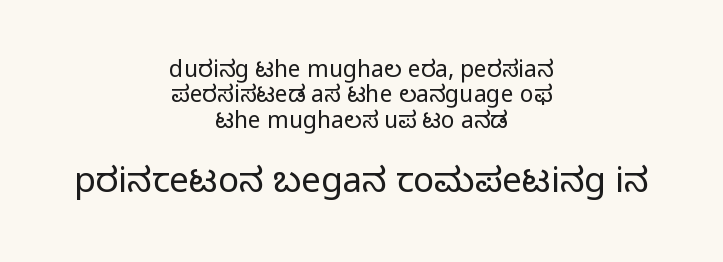
The image shows 35 px regular-weight sans-serif type, upright; set centered, tight line spacing (1.1x), normal letter spacing, not underlined; the second (bottom) block is 1.52x larger; low stroke contrast and a medium x-height.
